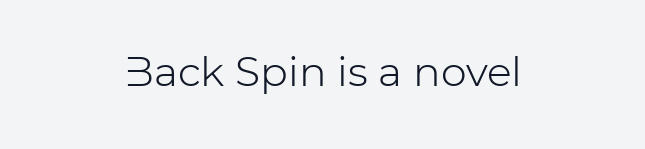
{"serif": "no", "italic": "no", "bold": "no", "weight": "light", "width": "normal", "stroke_contrast": "low", "x_height": "medium", "monospaced": "no", "underline": "no", "align": "center", "letter_spacing": "normal", "letter_spacing_em": 0.0, "glyph_px": 41}
